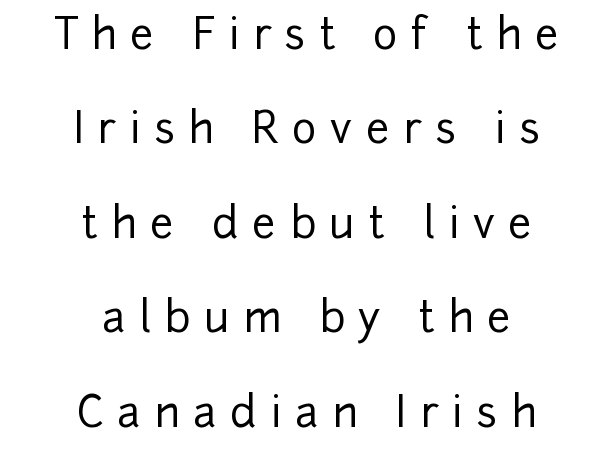
{"serif": "no", "italic": "no", "width": "normal", "stroke_contrast": "low", "x_height": "medium", "monospaced": "no", "underline": "no", "align": "center", "line_spacing": "loose", "line_spacing_ratio": 2.25, "letter_spacing": "wide", "letter_spacing_em": 0.32, "glyph_px": 42}
